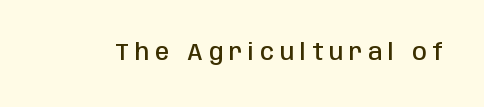
{"italic": "no", "bold": "semi", "underline": "no", "letter_spacing": "wide", "letter_spacing_em": 0.26, "glyph_px": 23}
